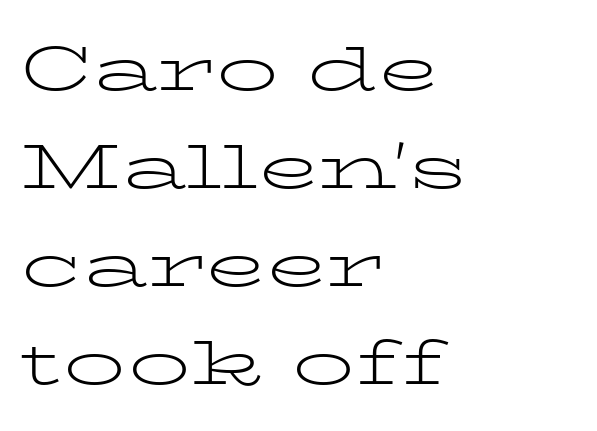
Think of a printed novel: that variable character pitch is what you see here. Type style note: has serifs. The gaps between neighbouring characters are ordinary and unremarkable. Teacher's note: observe the even left margin — that is flush-left alignment. This rendering features lettering with no underline. The block of text has a typical density, with ordinary space between rows.
